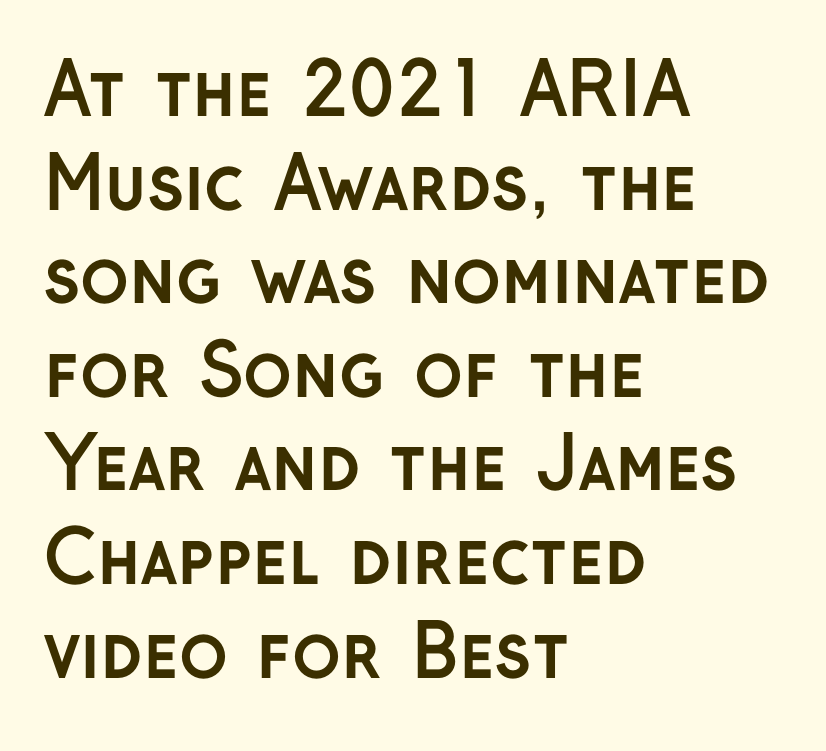
The image shows 72 px semibold sans-serif type, upright; set left-aligned, normal line spacing (1.3x), normal letter spacing, not underlined; low stroke contrast and a medium x-height.
